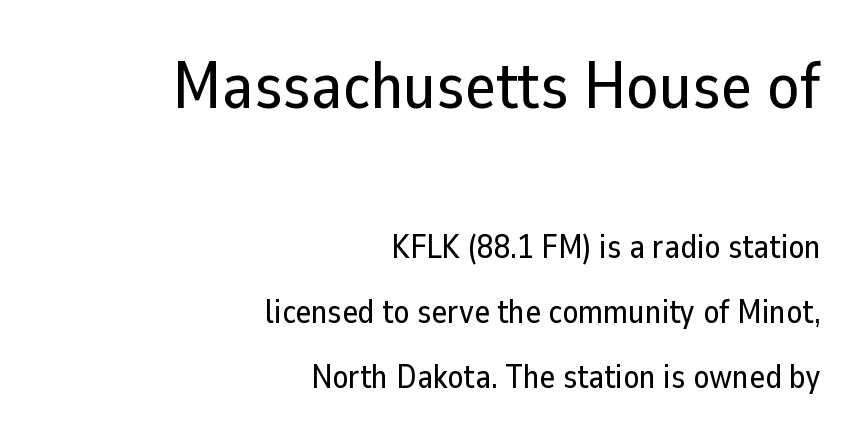
{"serif": "no", "italic": "no", "width": "normal", "stroke_contrast": "low", "x_height": "medium", "monospaced": "no", "underline": "no", "align": "right", "line_spacing": "loose", "line_spacing_ratio": 1.97, "letter_spacing": "normal", "letter_spacing_em": 0.0, "larger_block": "first", "size_ratio": 2.0, "glyph_px": 66}
